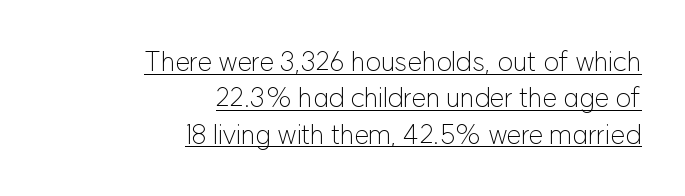
{"italic": "no", "bold": "no", "underline": "yes", "align": "right", "line_spacing": "normal", "line_spacing_ratio": 1.35, "letter_spacing": "normal", "letter_spacing_em": 0.0, "glyph_px": 27}
